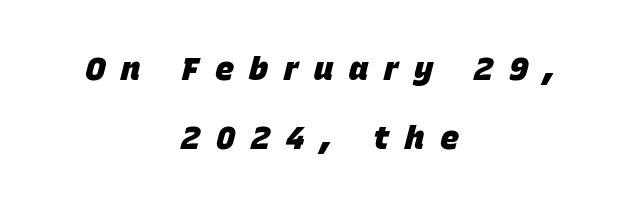
{"italic": "yes", "lean": "right", "slant_degrees": 15, "bold": "yes", "weight": "heavy", "width": "normal", "stroke_contrast": "low", "x_height": "large", "monospaced": "no", "underline": "no", "align": "center", "line_spacing": "loose", "line_spacing_ratio": 2.15, "letter_spacing": "wide", "letter_spacing_em": 0.49, "glyph_px": 32}
